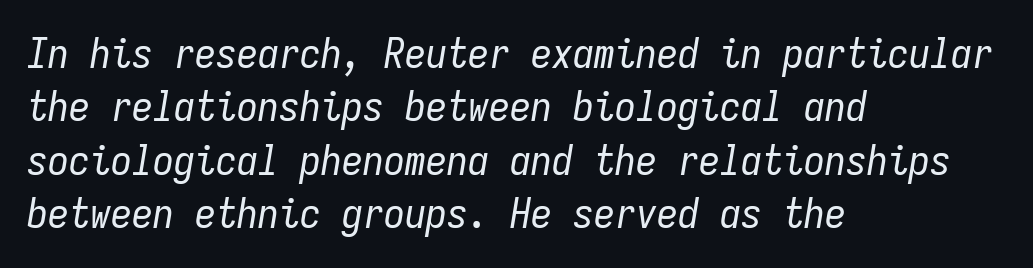
{"italic": "yes", "lean": "right", "slant_degrees": 9, "bold": "no", "weight": "regular", "width": "condensed", "stroke_contrast": "low", "x_height": "medium", "monospaced": "yes", "underline": "no", "align": "left", "line_spacing": "normal", "line_spacing_ratio": 1.27, "letter_spacing": "normal", "letter_spacing_em": 0.0, "glyph_px": 42}
